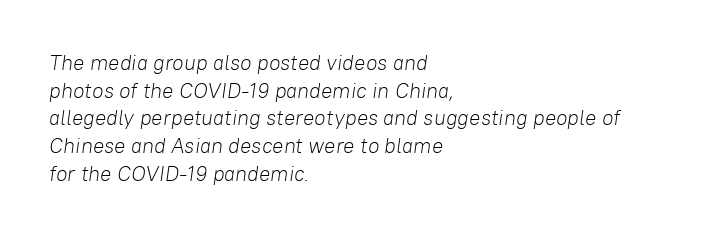
The image shows 21 px text type, italic (leaning right); set left-aligned, normal line spacing (1.32x), normal letter spacing, not underlined.
